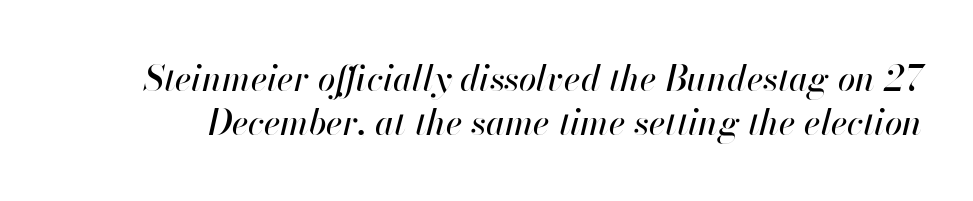
{"italic": "yes", "lean": "right", "slant_degrees": 13, "width": "normal", "stroke_contrast": "high", "x_height": "small", "monospaced": "no", "underline": "no", "line_spacing": "normal", "line_spacing_ratio": 1.26, "letter_spacing": "normal", "letter_spacing_em": 0.0, "glyph_px": 35}
